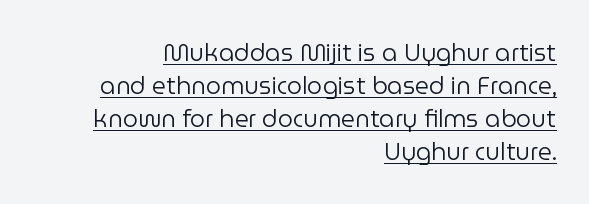
These lines sit exactly where default settings would place them. Visually the block forms a straight wall on the right and a jagged coastline on the left. This sample carries an underscore along the baseline area. The typography opts for an upright posture over an oblique one. These lines keep a tight, regular rhythm from letter to letter.
